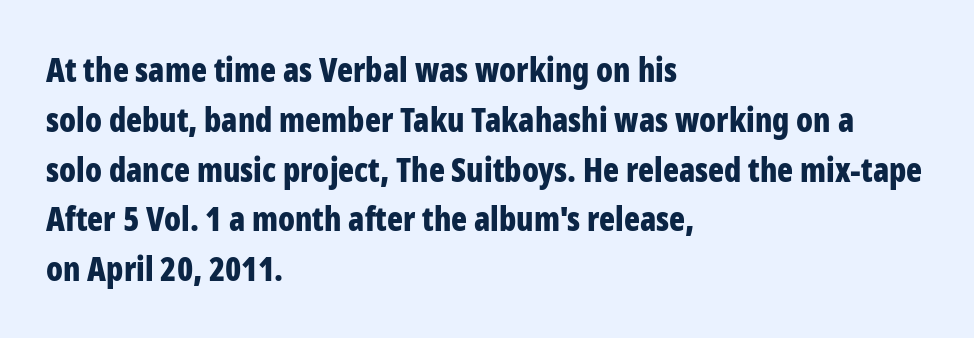
{"serif": "no", "italic": "no", "bold": "yes", "weight": "bold", "width": "condensed", "stroke_contrast": "low", "x_height": "medium", "monospaced": "no", "underline": "no", "align": "left", "line_spacing": "normal", "line_spacing_ratio": 1.51, "letter_spacing": "normal", "letter_spacing_em": 0.0, "glyph_px": 33}
